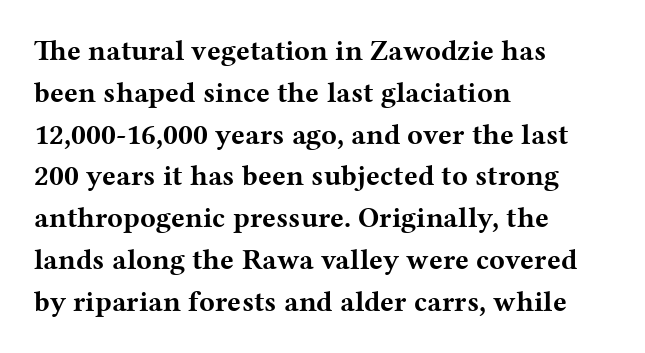
Horizontally, the lines are justified to the leading edge only. Is there any slant? The stems are plumb. Words float on clear page, feet unadorned. Typographically, this falls in the serif category. Heft: maximum for text — a bold.
